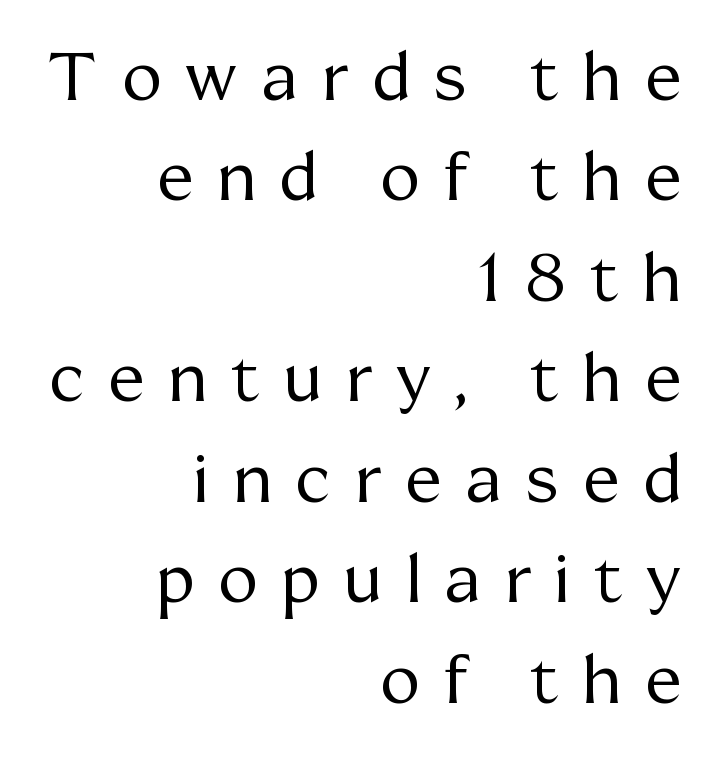
The rendering uses natural spacing where letterforms have individual widths. Summary of weight: not heavy and not bold. Letter spacing: wide. This sample uses an upright cut, with every glyph sitting square on the baseline. Beneath every word, the page is bare.
